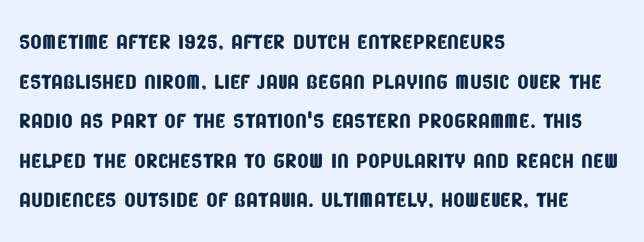
Classification — sans serif. The passage shown is not underscored anywhere. Varying glyph widths throughout — classic text-font behaviour. The vertical gap from one line to the next is medium.
